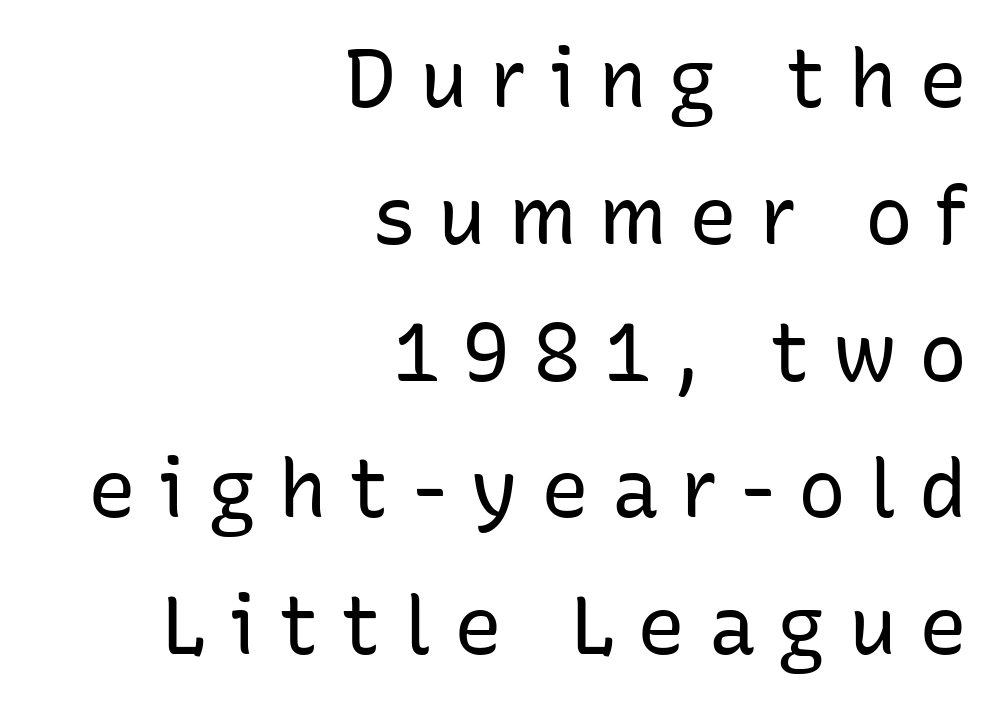
In terms of letterspacing, this is a distinctly airy, spread setting. Is there any slant? The stems are plumb. The designer went with a sans here, leaving each stem footless. Typeset ragged left — the right edge is the straight one. The typesetting does not lean heavy: it is not bold. Character widths vary here, with narrow letters taking less room than wide ones.
